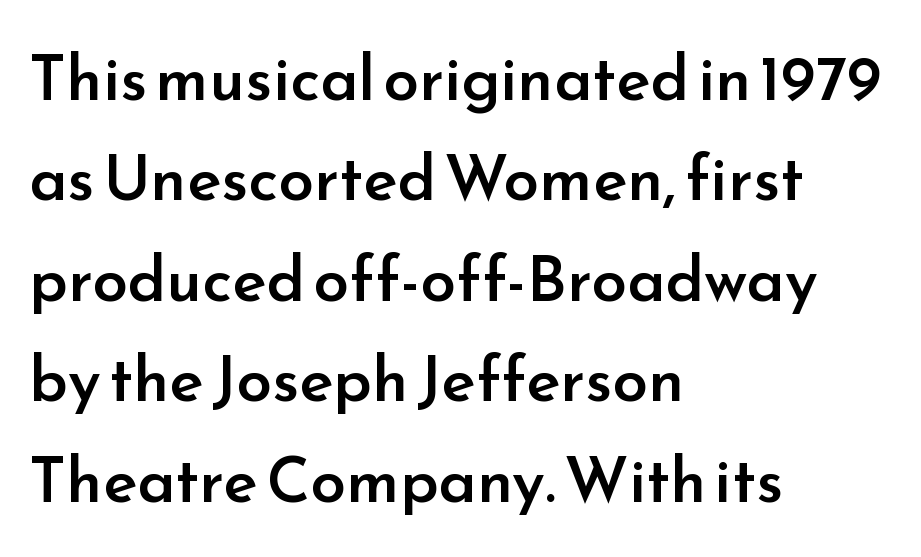
The image shows 64 px semibold sans-serif type, upright; set left-aligned, normal line spacing (1.57x), normal letter spacing, not underlined; low stroke contrast and a small x-height.
